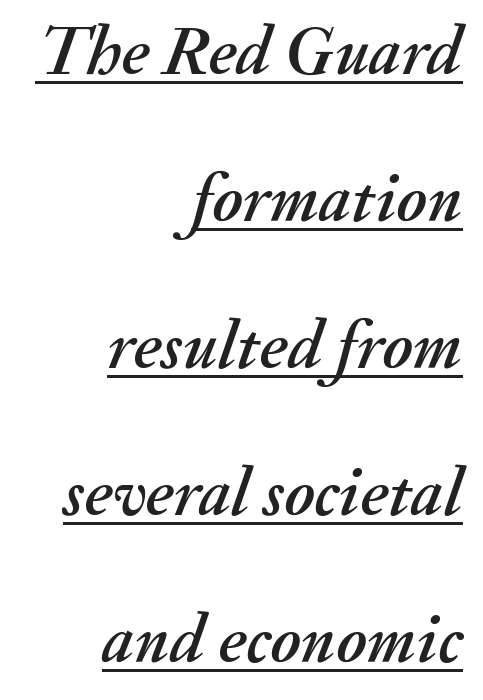
{"italic": "yes", "lean": "right", "slant_degrees": 20, "width": "normal", "stroke_contrast": "medium", "x_height": "small", "monospaced": "no", "underline": "yes", "align": "right", "line_spacing": "loose", "line_spacing_ratio": 2.13, "letter_spacing": "normal", "letter_spacing_em": 0.0, "glyph_px": 69}
